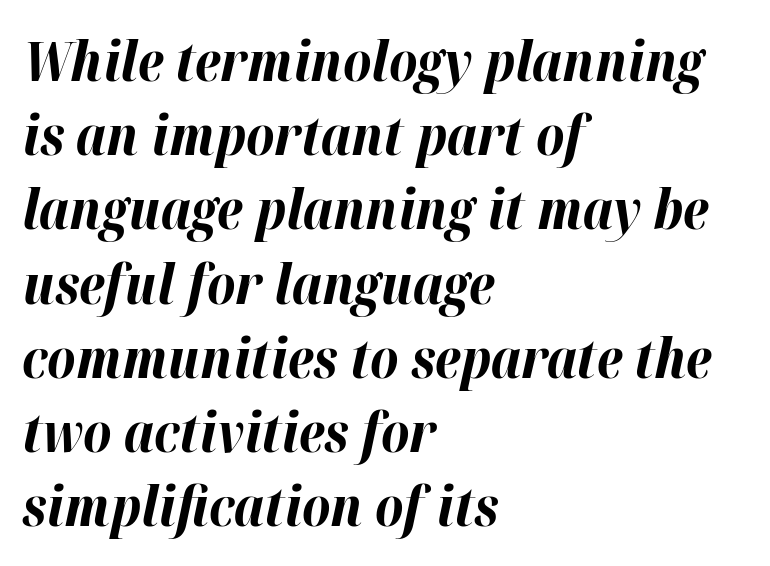
The image shows 55 px bold type, italic (leaning right); set left-aligned, normal line spacing (1.35x), normal letter spacing, not underlined; high stroke contrast and a medium x-height.
